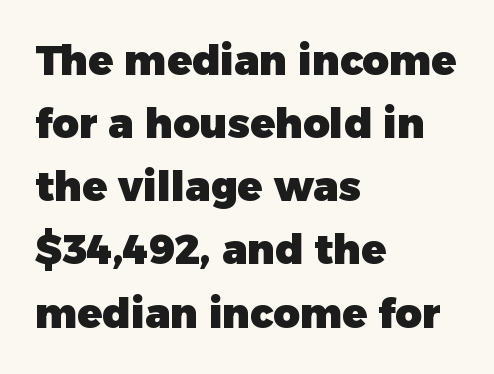
Q: Is the text bold? A: Yes.
Q: Is the text italic (slanted)? A: No, it is upright.
Q: Is the typeface a serif or a sans-serif typeface? A: Sans-serif.
Q: Is the text underlined? A: No.
Q: How is the paragraph aligned? A: Left-aligned.
Q: Is the spacing between letters normal or unusually wide? A: Normal.
Q: Is the spacing between lines tight, normal or loose? A: Normal.
Q: Width (condensed, normal, or wide)? A: Normal.
Q: Stroke contrast? A: Low.
Q: x-height? A: Medium.
Q: Monospaced? A: No.
